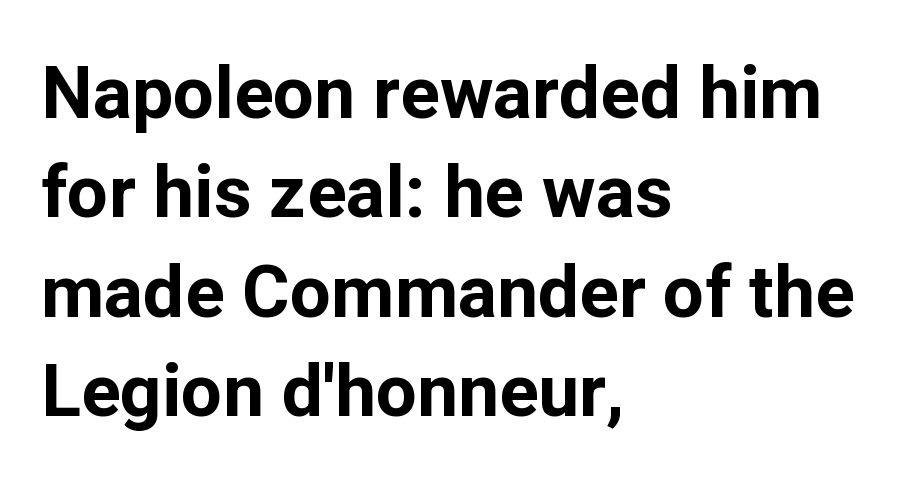
Check under the words: just untouched page. The letters advance in unequal steps, a hallmark of proportional type. Notice how the stems are strictly vertical — no italics here. Glyph-to-glyph distance matches everyday printed text.
